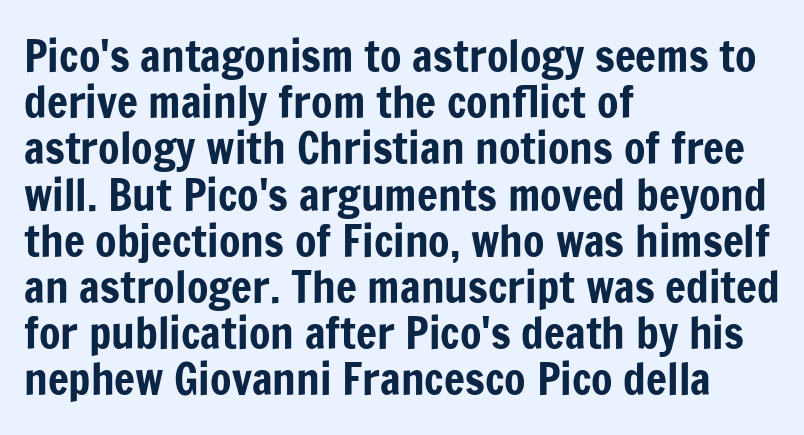
Proportional: the letters do not fall into vertical columns. The zone under the glyphs is completely vacant. A sans-serif font was chosen for this passage. Alignment: flush left.
